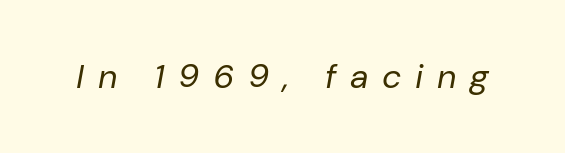
The image shows 34 px regular-weight type, italic (leaning right); set unusually wide letter spacing (+0.4 em), not underlined; low stroke contrast and a medium x-height.
